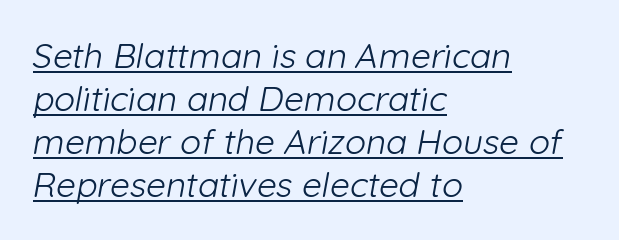
{"serif": "no", "bold": "no", "weight": "light", "width": "normal", "stroke_contrast": "low", "x_height": "medium", "monospaced": "no", "underline": "yes", "align": "left", "line_spacing_ratio": 1.23, "letter_spacing": "normal", "letter_spacing_em": 0.0, "glyph_px": 35}
